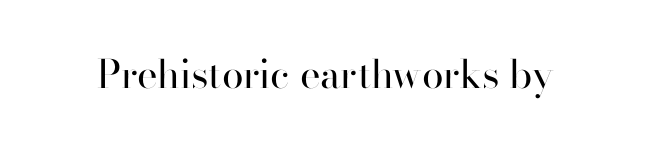
Q: Is the text bold? A: No.
Q: Is the text italic (slanted)? A: No, it is upright.
Q: Is the typeface a serif or a sans-serif typeface? A: Sans-serif.
Q: Is the text underlined? A: No.
Q: Is the spacing between letters normal or unusually wide? A: Normal.
Q: Width (condensed, normal, or wide)? A: Normal.
Q: Stroke contrast? A: High.
Q: x-height? A: Small.
Q: Monospaced? A: No.
